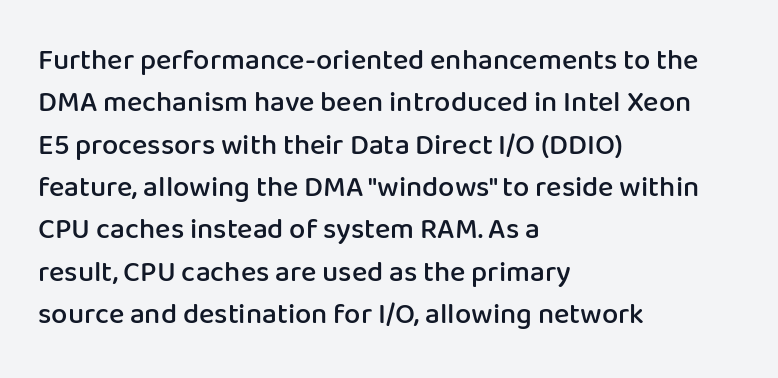
Q: Is the text bold? A: Semi-bold.
Q: Is the text italic (slanted)? A: No, it is upright.
Q: Is the typeface a serif or a sans-serif typeface? A: Sans-serif.
Q: Is the text underlined? A: No.
Q: How is the paragraph aligned? A: Left-aligned.
Q: Is the spacing between letters normal or unusually wide? A: Normal.
Q: Is the spacing between lines tight, normal or loose? A: Normal.
Q: Width (condensed, normal, or wide)? A: Normal.
Q: Stroke contrast? A: Low.
Q: x-height? A: Medium.
Q: Monospaced? A: No.
